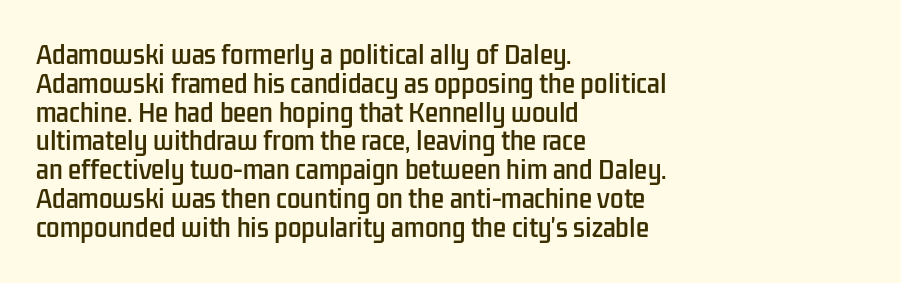
In CSS terms this would be text-align: left. The letters stand upright; this is a roman face. Underlining? Definitely not there. These lines keep a tight, regular rhythm from letter to letter.
